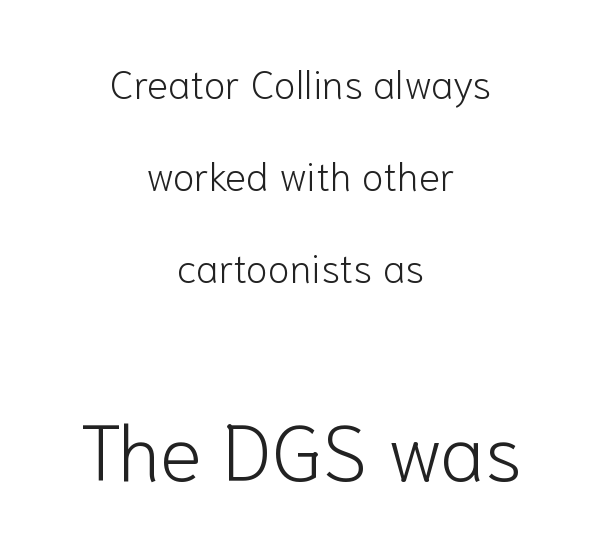
The image shows 79 px light sans-serif type, upright; set centered, loose line spacing (2.3x), normal letter spacing, not underlined; the second (bottom) block is 1.98x larger; low stroke contrast and a medium x-height.
